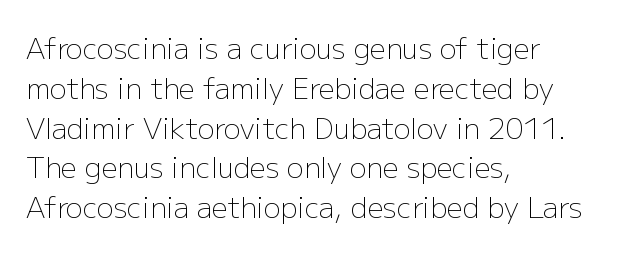
{"serif": "no", "italic": "no", "bold": "no", "weight": "light", "width": "normal", "stroke_contrast": "low", "x_height": "medium", "monospaced": "no", "underline": "no", "align": "left", "line_spacing": "normal", "line_spacing_ratio": 1.42, "letter_spacing": "normal", "letter_spacing_em": 0.0, "glyph_px": 28}
